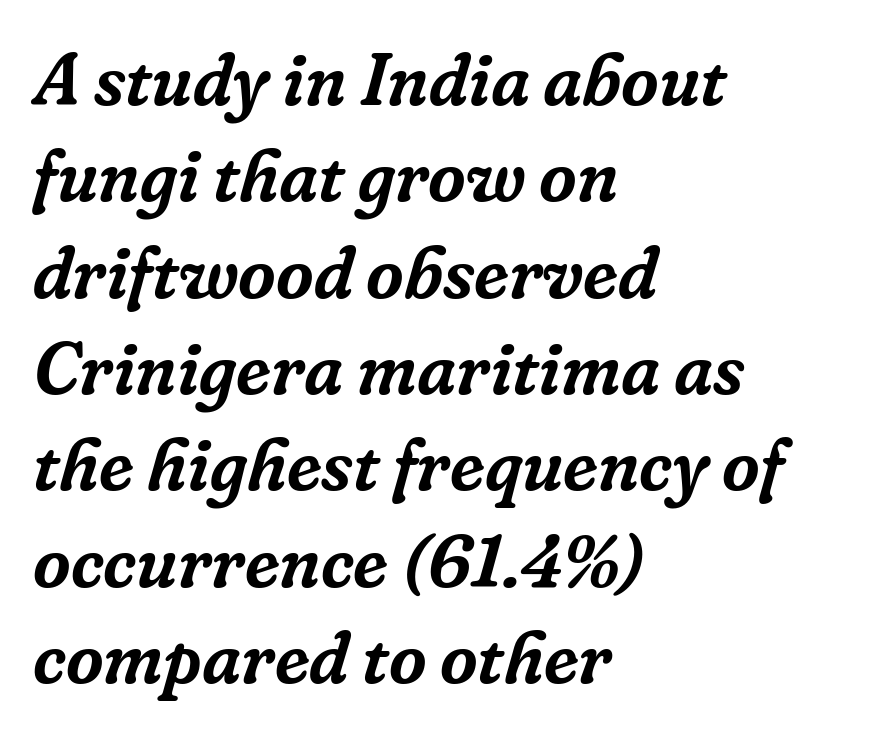
{"serif": "yes", "italic": "yes", "lean": "right", "slant_degrees": 16, "width": "normal", "stroke_contrast": "low", "x_height": "medium", "monospaced": "no", "underline": "no", "align": "left", "line_spacing": "normal", "line_spacing_ratio": 1.32, "letter_spacing": "normal", "letter_spacing_em": 0.0, "glyph_px": 73}
